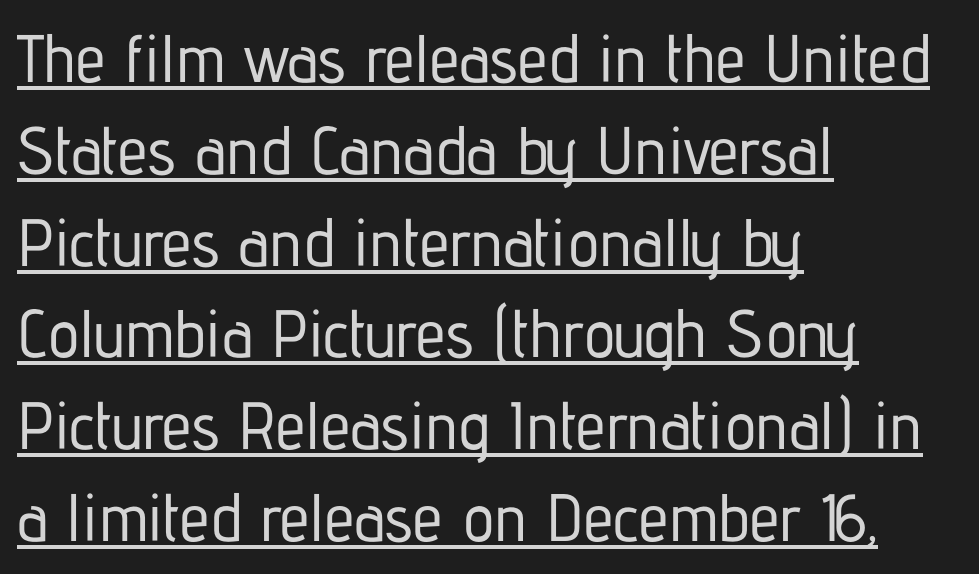
Q: Is the text italic (slanted)? A: No, it is upright.
Q: Is the typeface a serif or a sans-serif typeface? A: Sans-serif.
Q: Is the text underlined? A: Yes.
Q: How is the paragraph aligned? A: Left-aligned.
Q: Is the spacing between letters normal or unusually wide? A: Normal.
Q: Is the spacing between lines tight, normal or loose? A: Normal.
Q: Width (condensed, normal, or wide)? A: Condensed.
Q: Stroke contrast? A: Low.
Q: x-height? A: Medium.
Q: Monospaced? A: No.
